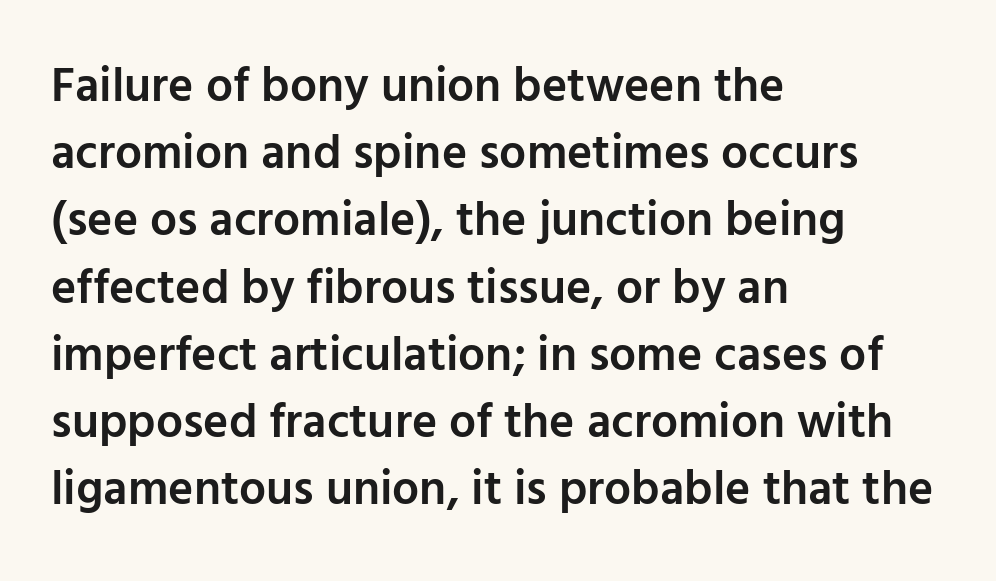
The image shows 48 px semibold sans-serif type, upright; set left-aligned, normal line spacing (1.4x), normal letter spacing, not underlined; low stroke contrast and a medium x-height.
